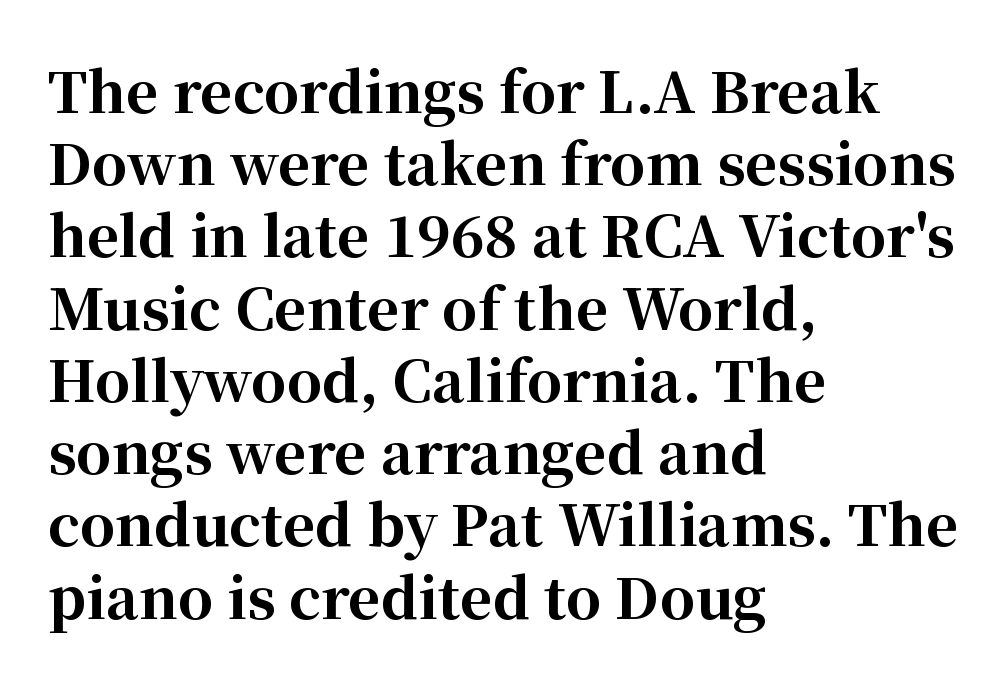
{"serif": "yes", "italic": "no", "bold": "yes", "weight": "bold", "width": "normal", "stroke_contrast": "high", "x_height": "medium", "monospaced": "no", "underline": "no", "align": "left", "line_spacing": "normal", "line_spacing_ratio": 1.29, "letter_spacing": "normal", "letter_spacing_em": 0.0, "glyph_px": 56}
